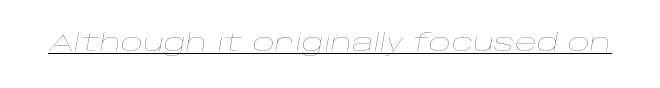
{"italic": "yes", "lean": "right", "slant_degrees": 10, "bold": "no", "underline": "yes", "letter_spacing": "normal", "letter_spacing_em": 0.0, "glyph_px": 24}
